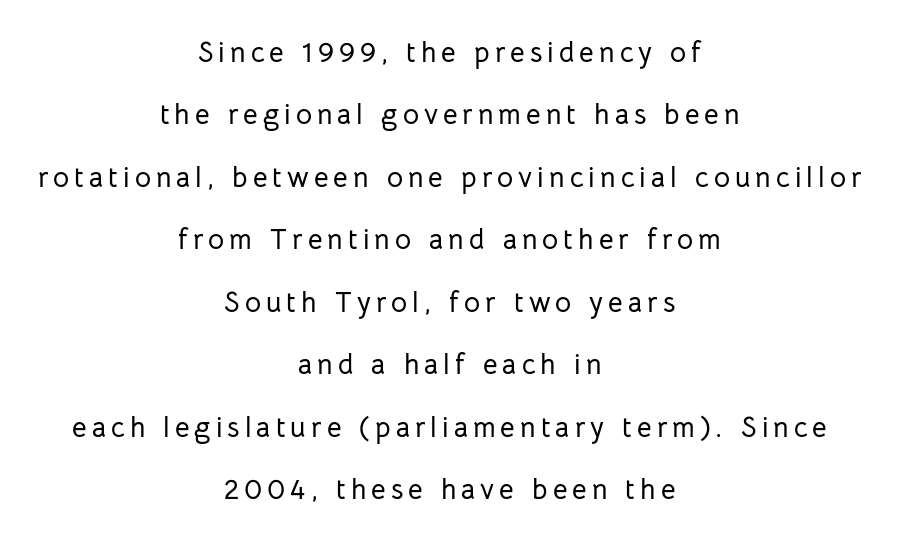
{"serif": "no", "italic": "no", "width": "normal", "stroke_contrast": "low", "x_height": "medium", "monospaced": "no", "underline": "no", "align": "center", "line_spacing": "loose", "line_spacing_ratio": 2.23, "glyph_px": 28}
